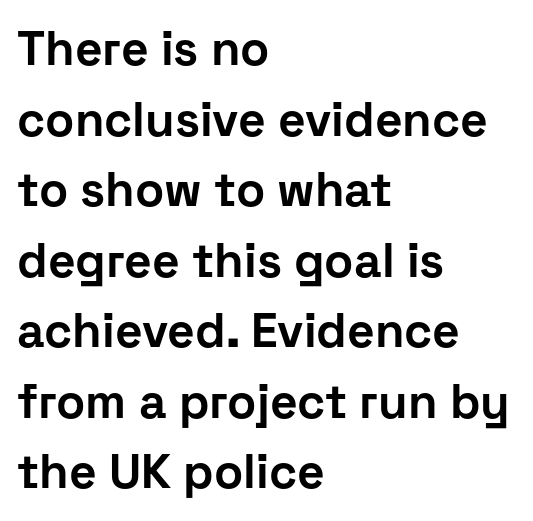
The image shows 48 px bold sans-serif type, upright; set left-aligned, normal line spacing (1.47x), normal letter spacing, not underlined; low stroke contrast and a medium x-height.
